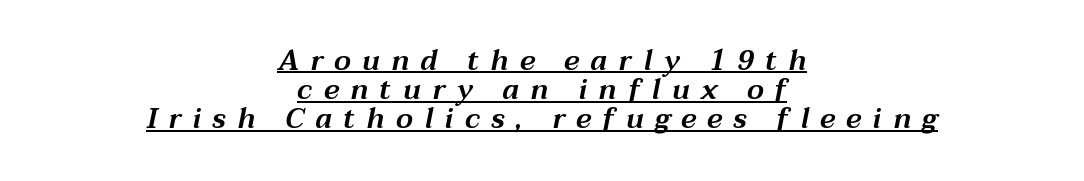
The image shows 28 px wide type, italic (leaning right); set centered, tight line spacing (1.04x), unusually wide letter spacing (+0.4 em), underlined; medium stroke contrast and a medium x-height.
